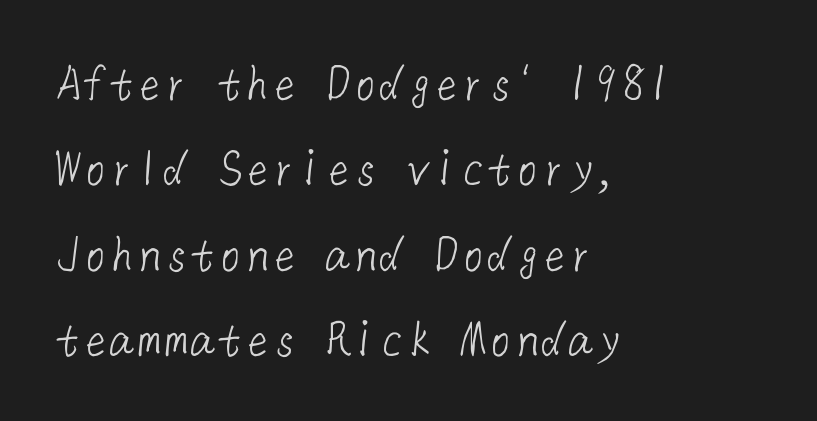
{"serif": "no", "bold": "no", "weight": "light", "width": "normal", "stroke_contrast": "low", "x_height": "medium", "underline": "no", "align": "left", "line_spacing": "normal", "line_spacing_ratio": 1.58, "letter_spacing": "normal", "letter_spacing_em": 0.0, "glyph_px": 54}
